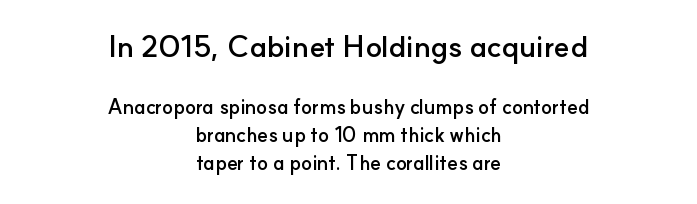
Q: Is the text bold? A: Yes.
Q: Is the text italic (slanted)? A: No, it is upright.
Q: Is the typeface a serif or a sans-serif typeface? A: Sans-serif.
Q: Is the text underlined? A: No.
Q: How is the paragraph aligned? A: Centered.
Q: Is the spacing between letters normal or unusually wide? A: Normal.
Q: Is the spacing between lines tight, normal or loose? A: Normal.
Q: Which block of text is set in a larger size, the first (top) or the second (bottom)? A: The first (top) one.
Q: Width (condensed, normal, or wide)? A: Normal.
Q: Stroke contrast? A: Low.
Q: x-height? A: Small.
Q: Monospaced? A: No.
